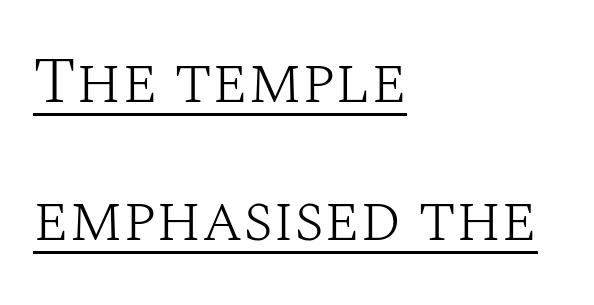
The image shows 65 px light serif type, upright; set left-aligned, loose line spacing (2.13x), normal letter spacing, underlined; medium stroke contrast and a large x-height.
